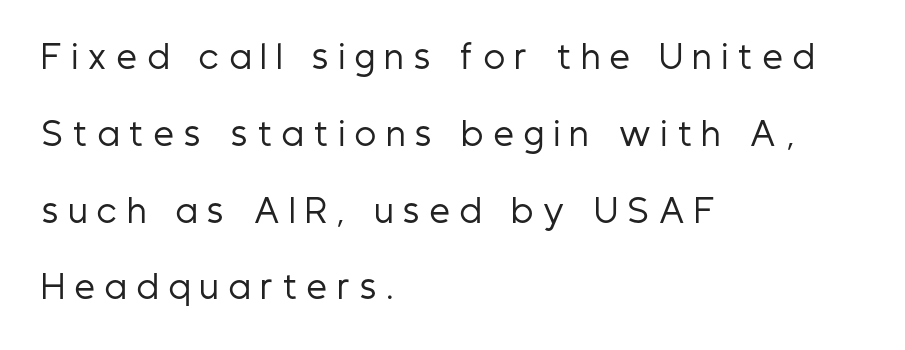
A typesetter would mark this as roman, not italic. The face looks like a standard text weight, possibly lighter. The setting favours the left margin, as ordinary paragraphs usually do. The zone under the glyphs is completely vacant. Between one letter and the next there's a generous, obvious gap.
